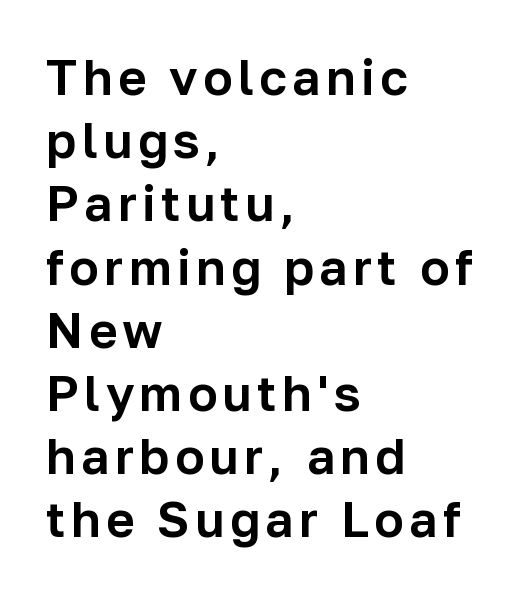
{"serif": "no", "italic": "no", "width": "normal", "stroke_contrast": "low", "x_height": "medium", "monospaced": "no", "underline": "no", "align": "left", "line_spacing": "normal", "line_spacing_ratio": 1.29, "glyph_px": 49}
